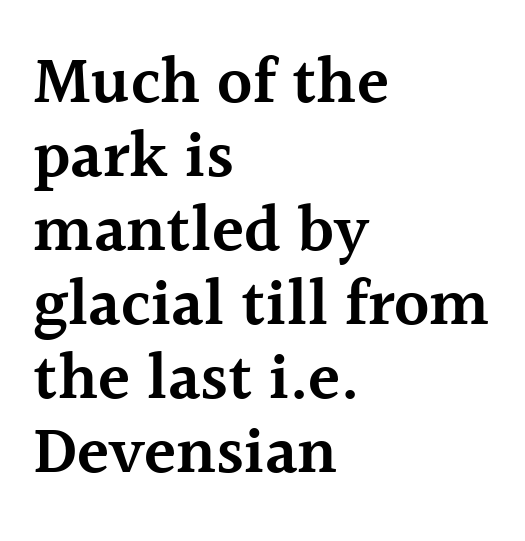
A student would call this left alignment; a typographer would say flush left, rag right. Descenders are the only things crossing below the line. The face used here is seriffed, in the tradition of book romans. Upright lettering throughout. What stands out about the letter spacing? Nothing — it is the standard amount. Proportional: the letters do not fall into vertical columns.
